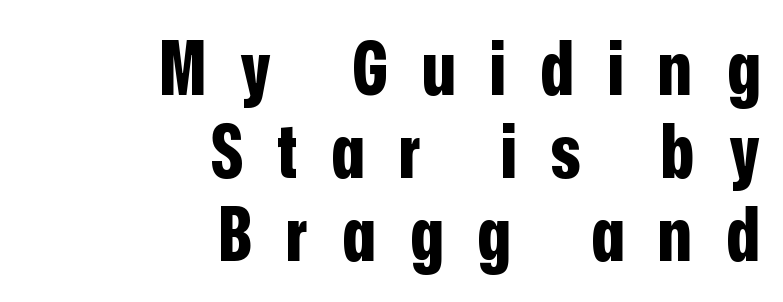
Q: Is the text bold? A: Yes.
Q: Is the text italic (slanted)? A: No, it is upright.
Q: Is the typeface a serif or a sans-serif typeface? A: Sans-serif.
Q: Is the text underlined? A: No.
Q: How is the paragraph aligned? A: Right-aligned.
Q: Is the spacing between letters normal or unusually wide? A: Unusually wide.
Q: Is the spacing between lines tight, normal or loose? A: Tight.
Q: Width (condensed, normal, or wide)? A: Condensed.
Q: Stroke contrast? A: Low.
Q: x-height? A: Medium.
Q: Monospaced? A: No.
